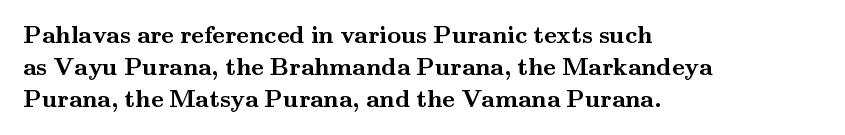
How are the letters spaced? Ordinarily, with no added tracking. Left-aligned paragraph, ragged on the right. The rows are spaced the way most documents space them. The glyphs are unaccompanied by any horizontal stroke below them. Weight check: bold — yes, fully. Ordinary non-slanted type is in use.
